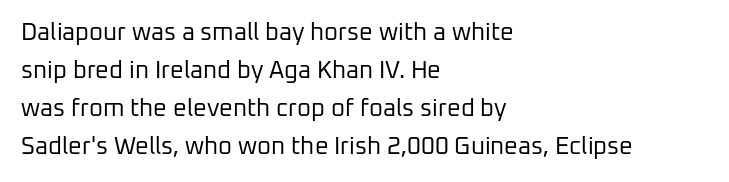
Q: Is the text bold? A: No.
Q: Is the text italic (slanted)? A: No, it is upright.
Q: Is the text underlined? A: No.
Q: How is the paragraph aligned? A: Left-aligned.
Q: Is the spacing between letters normal or unusually wide? A: Normal.
Q: Is the spacing between lines tight, normal or loose? A: Normal.
